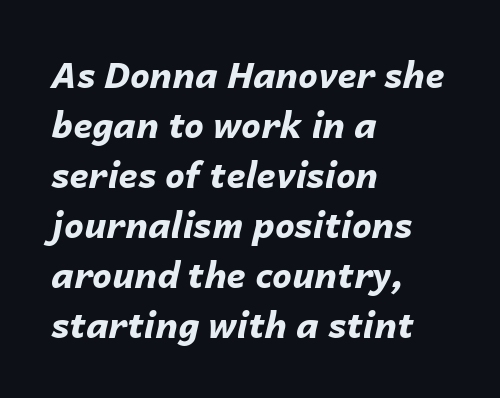
The image shows 35 px bold type, italic (leaning right); set left-aligned, normal line spacing (1.43x), normal letter spacing, not underlined; low stroke contrast and a medium x-height.
